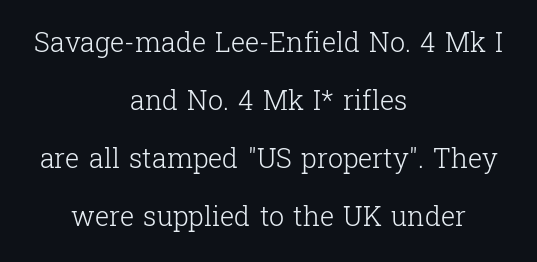
How would I describe the line gaps? Wide and relaxed. Leftover space on each line is divided equally before and after the words. No extra ink here — the face is not bold. Letters rest on an invisible, unmarked baseline. Nobody touched the tracking dial on this one.
